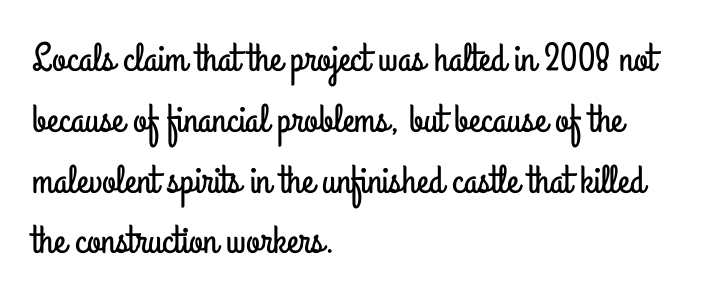
{"serif": "no", "italic": "no", "width": "condensed", "stroke_contrast": "low", "x_height": "small", "monospaced": "no", "underline": "no", "align": "left", "line_spacing": "normal", "line_spacing_ratio": 1.52, "letter_spacing": "normal", "letter_spacing_em": 0.0, "glyph_px": 40}
